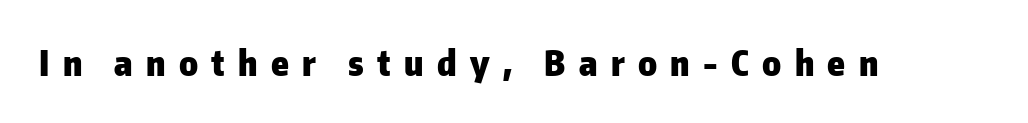
This sample has the flowing, uneven cadence of proportional lettering. Each letter's strokes conclude bluntly, with no projecting serifs. Unlike italic type, these characters show no tilt at all. Observe the wide spacing: letters keep a clear distance from each other.
